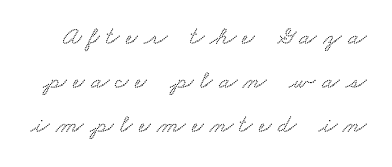
Q: Is the text underlined? A: No.
Q: Is the spacing between letters normal or unusually wide? A: Unusually wide.
Q: Is the spacing between lines tight, normal or loose? A: Normal.
